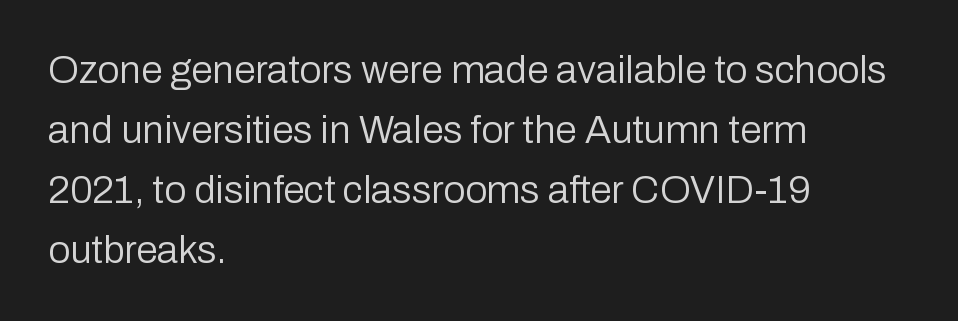
Compared with a typical body face, this is equally light or lighter still. Bare-footed words on every line. Note the varied advance widths — an 'i' is clearly narrower than an 'm'. In terms of leading, this rendering sits right in the middle.
